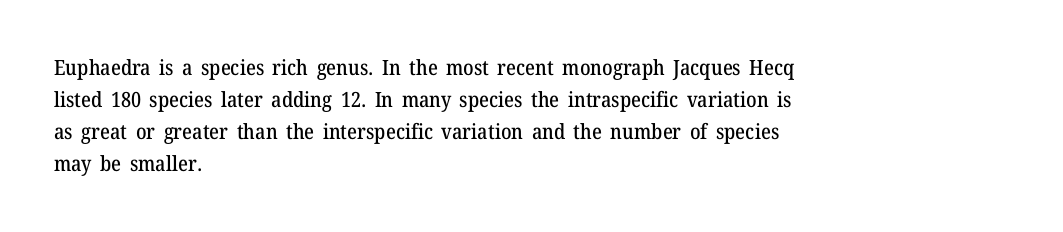
Q: Is the text italic (slanted)? A: No, it is upright.
Q: Is the text underlined? A: No.
Q: How is the paragraph aligned? A: Left-aligned.
Q: Is the spacing between letters normal or unusually wide? A: Normal.
Q: Is the spacing between lines tight, normal or loose? A: Normal.
